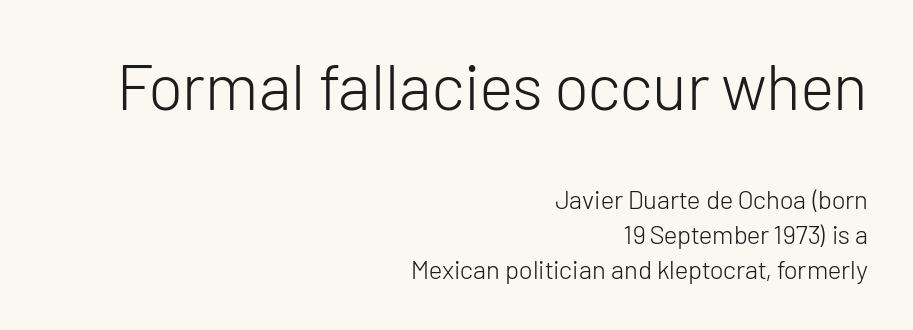
Q: Is the text bold? A: No.
Q: Is the text italic (slanted)? A: No, it is upright.
Q: Is the typeface a serif or a sans-serif typeface? A: Sans-serif.
Q: Is the text underlined? A: No.
Q: How is the paragraph aligned? A: Right-aligned.
Q: Is the spacing between letters normal or unusually wide? A: Normal.
Q: Is the spacing between lines tight, normal or loose? A: Normal.
Q: Which block of text is set in a larger size, the first (top) or the second (bottom)? A: The first (top) one.
Q: Width (condensed, normal, or wide)? A: Normal.
Q: Stroke contrast? A: Low.
Q: x-height? A: Medium.
Q: Monospaced? A: No.
